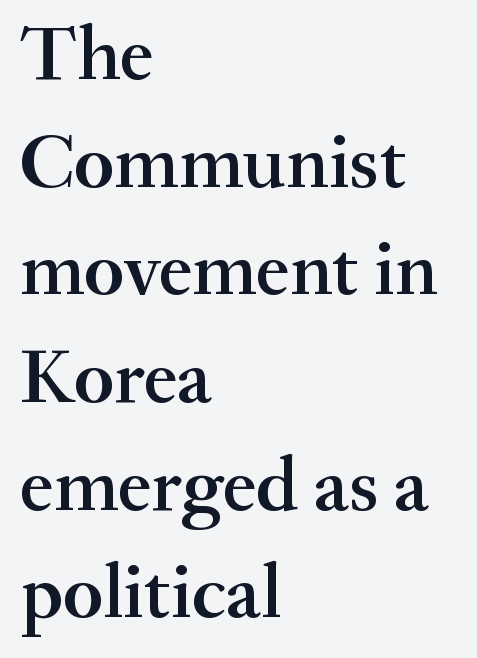
Is this a fixed-width face? No — the glyphs have proportional, varying widths. The setting favours the left margin, as ordinary paragraphs usually do. Letters rest on an invisible, unmarked baseline. Regarding leading, the lines here are spaced in the standard way.
